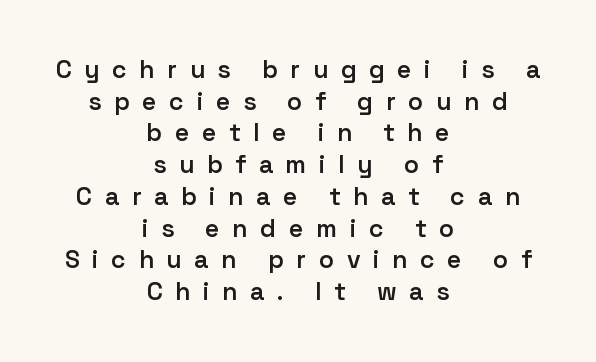
The image shows 25 px text type, upright; set centered, normal line spacing (1.27x), unusually wide letter spacing (+0.5 em), not underlined.
